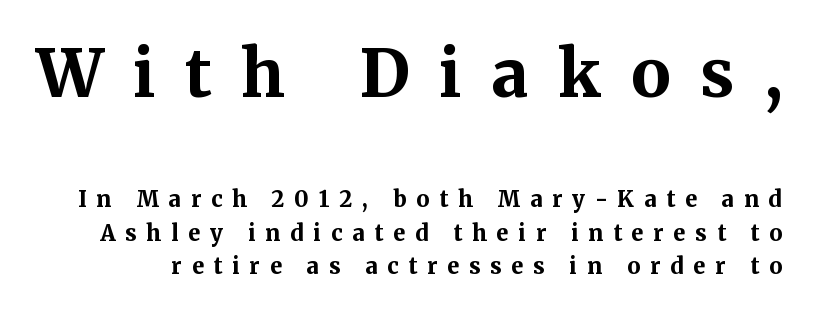
The image shows 66 px bold serif type, upright; set normal line spacing (1.52x), unusually wide letter spacing (+0.45 em), not underlined; the first (top) block is 3.0x larger; medium stroke contrast and a medium x-height.
